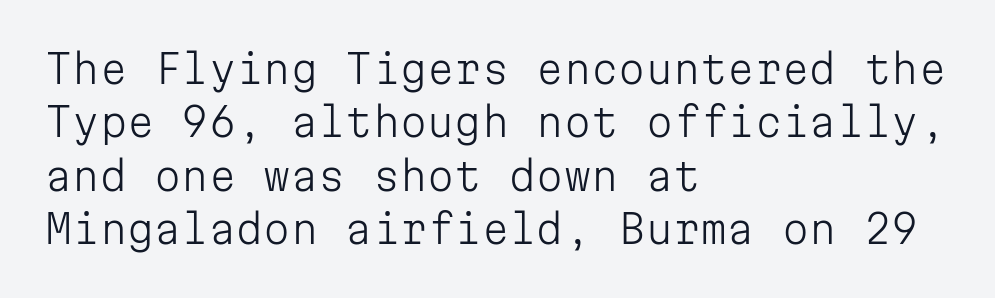
{"serif": "no", "italic": "no", "bold": "no", "weight": "light", "width": "normal", "stroke_contrast": "low", "x_height": "medium", "monospaced": "yes", "underline": "no", "align": "left", "line_spacing": "normal", "line_spacing_ratio": 1.37, "letter_spacing": "normal", "letter_spacing_em": 0.0, "glyph_px": 39}
